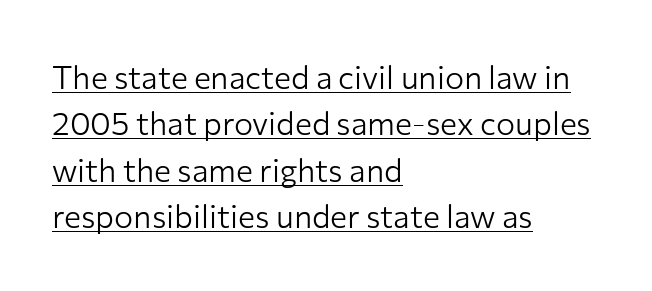
Underline: present. The tracking reads as untouched default to a designer's eye. Style check: upright. Varying glyph widths throughout — classic text-font behaviour.
